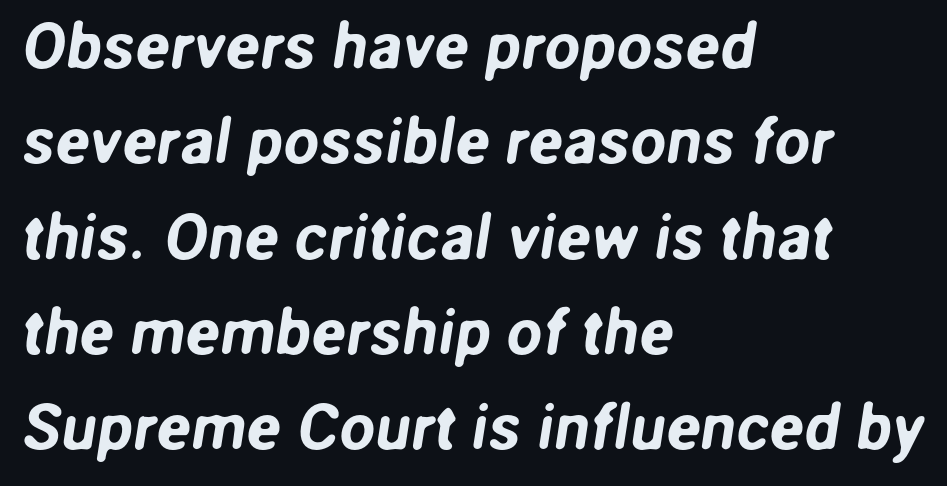
{"serif": "no", "width": "normal", "stroke_contrast": "low", "x_height": "medium", "monospaced": "no", "underline": "no", "align": "left", "line_spacing": "normal", "line_spacing_ratio": 1.49, "letter_spacing": "normal", "letter_spacing_em": 0.0, "glyph_px": 64}
